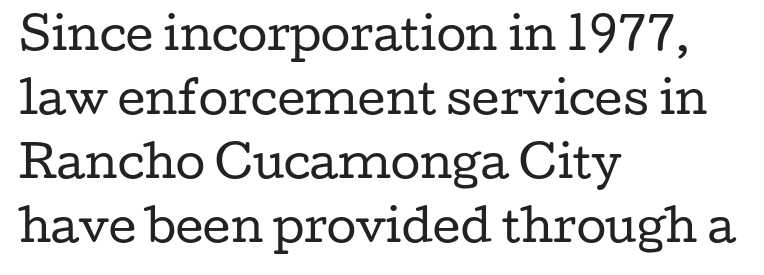
No extra ink here — the face is not bold. The foot of each line stays bare and open. Interline gaps are of average width in this sample. Italic: no, the glyphs are upright roman. Words appear dense and cohesive because spacing is normal.
